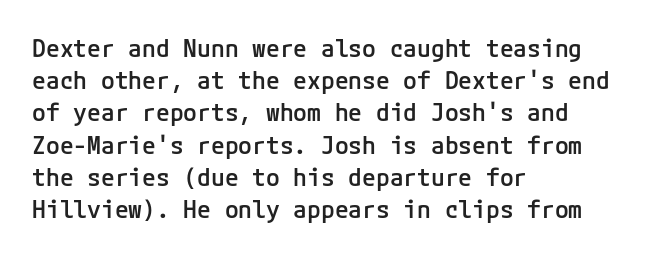
{"italic": "no", "bold": "semi", "underline": "no", "align": "left", "line_spacing": "normal", "line_spacing_ratio": 1.29, "letter_spacing": "normal", "letter_spacing_em": 0.0, "glyph_px": 25}
